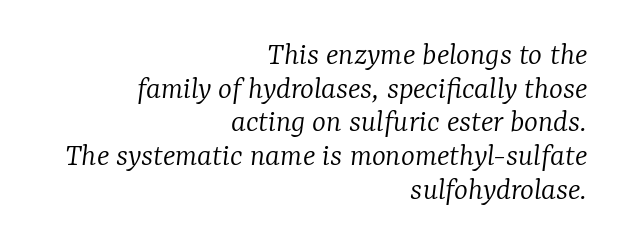
Summary of weight: not heavy and not bold. Rows of type sit shoulder to shoulder in the vertical direction. The type family on display is of the serif kind. Is the block centered? No — it sits flush against the right margin. When letters slant like this, we call the style italic. The passage shown is typed in a proportional face where columns would drift.
